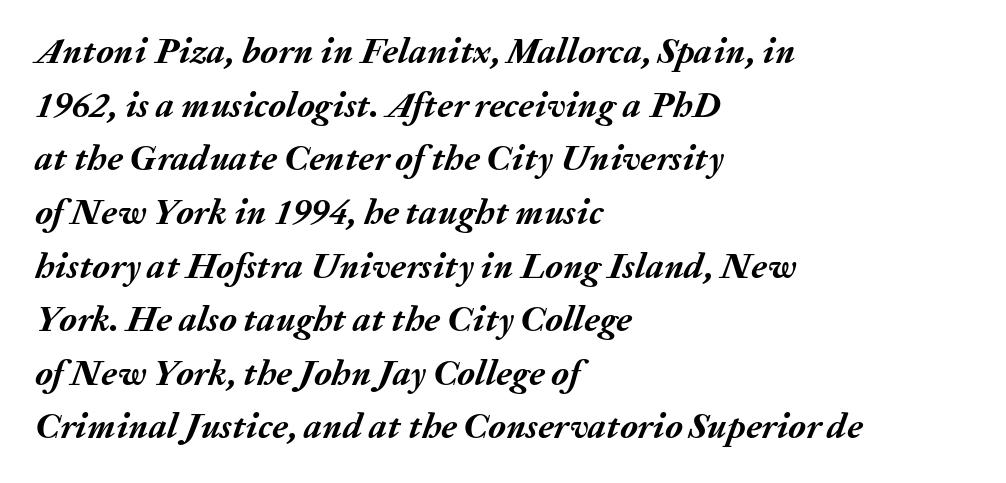
The image shows 36 px semibold type, italic (leaning right); set left-aligned, normal line spacing (1.49x), normal letter spacing, not underlined; medium stroke contrast and a medium x-height.
